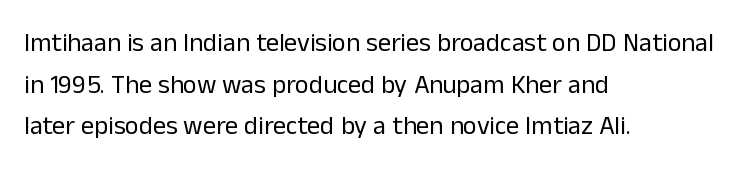
The image shows 26 px text type, upright; set left-aligned, normal line spacing (1.6x), normal letter spacing, not underlined.
